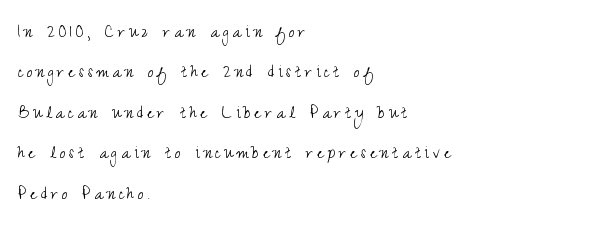
Q: Is the text bold? A: No.
Q: Is the text italic (slanted)? A: No, it is upright.
Q: Is the text underlined? A: No.
Q: How is the paragraph aligned? A: Left-aligned.
Q: Is the spacing between lines tight, normal or loose? A: Loose.
